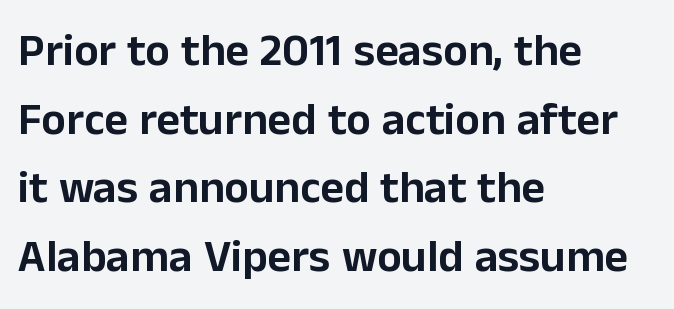
Each new line begins a customary step beneath the previous one. This is sans-serif lettering, the kind often seen on screens and signage. Each letter keeps its own natural width here, so spacing adapts to shape. The tracking reads as untouched default to a designer's eye. The zone under the glyphs is completely vacant. Italic: no, the glyphs are upright roman.
